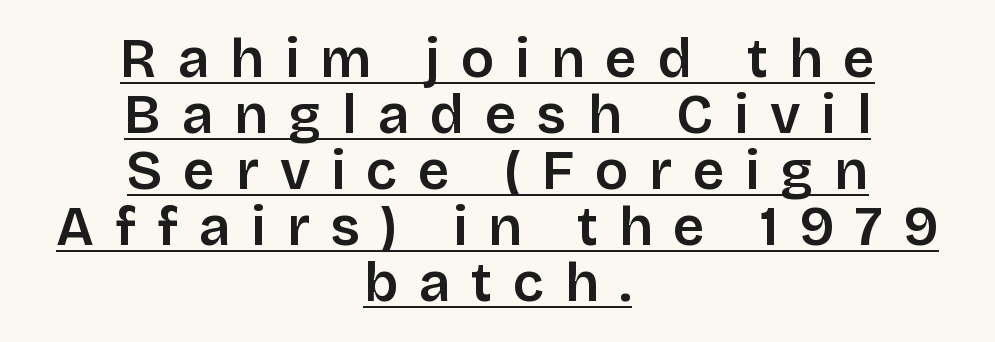
Q: Is the text italic (slanted)? A: No, it is upright.
Q: Is the typeface a serif or a sans-serif typeface? A: Sans-serif.
Q: Is the text underlined? A: Yes.
Q: How is the paragraph aligned? A: Centered.
Q: Is the spacing between letters normal or unusually wide? A: Unusually wide.
Q: Is the spacing between lines tight, normal or loose? A: Tight.
Q: Width (condensed, normal, or wide)? A: Normal.
Q: Stroke contrast? A: Low.
Q: x-height? A: Large.
Q: Monospaced? A: No.
